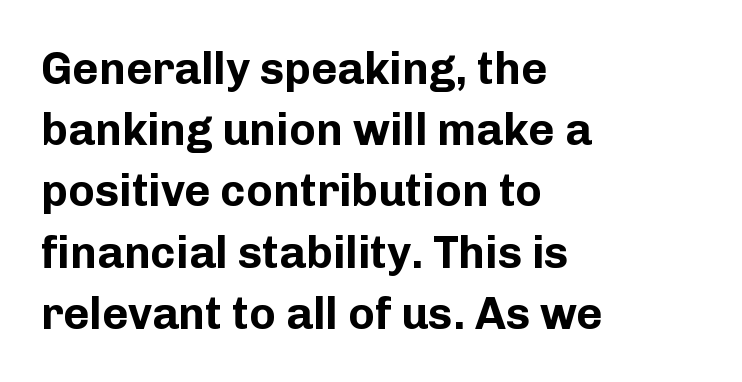
Heft: maximum for text — a bold. Is the block centered? No — it sits flush against the left margin. The designer went with a sans here, leaving each stem footless. Think of a printed novel: that variable character pitch is what you see here.
